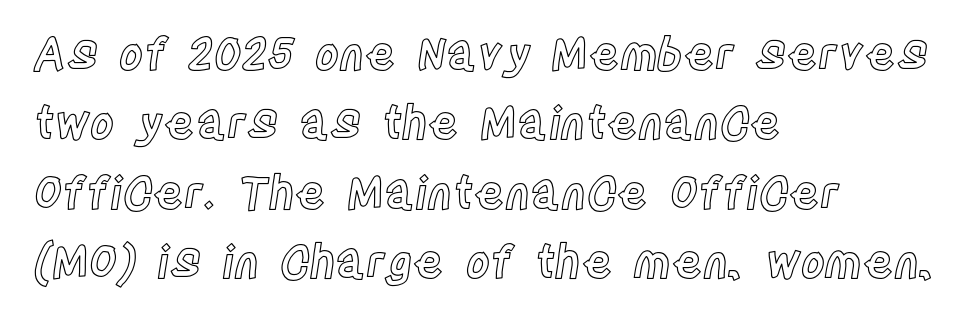
The space beneath each line is pristine and unruled. Each letter keeps its own natural width here, so spacing adapts to shape. A typesetter would call this leading conventional body-copy spacing. Between one letter and the next there's only the usual sliver of space.
